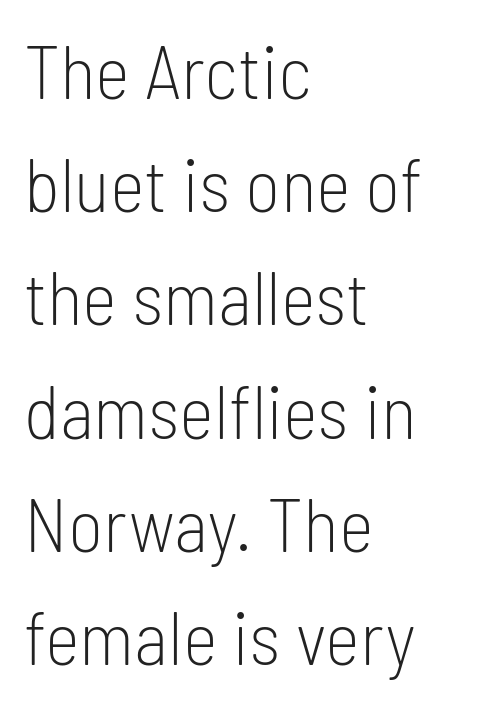
The image shows 75 px light, condensed sans-serif type, upright; set left-aligned, normal line spacing (1.51x), normal letter spacing, not underlined; low stroke contrast and a medium x-height.
